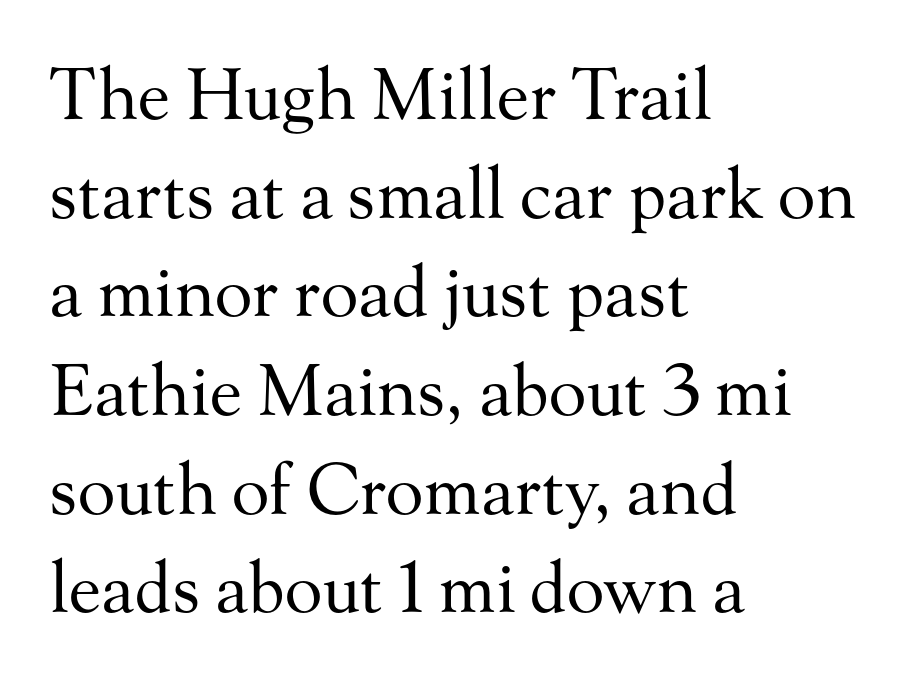
{"serif": "yes", "italic": "no", "bold": "no", "weight": "regular", "width": "normal", "stroke_contrast": "medium", "x_height": "small", "monospaced": "no", "underline": "no", "align": "left", "line_spacing": "normal", "line_spacing_ratio": 1.41, "letter_spacing": "normal", "letter_spacing_em": 0.0, "glyph_px": 70}
